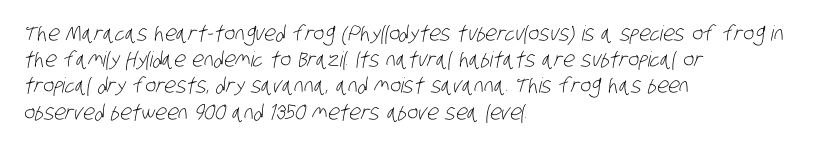
The image shows 21 px text type; set left-aligned, normal line spacing (1.25x), normal letter spacing, not underlined.
